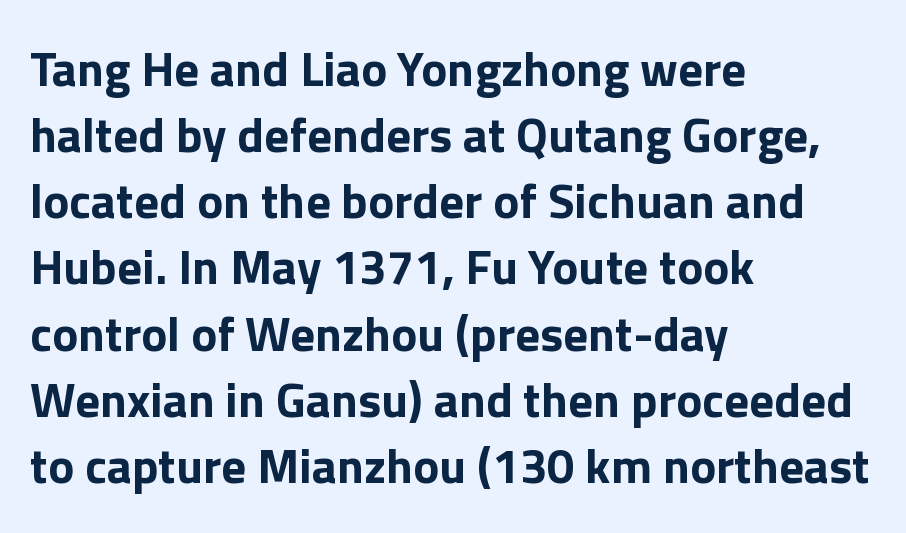
{"serif": "no", "italic": "no", "bold": "yes", "weight": "bold", "width": "normal", "x_height": "medium", "monospaced": "no", "underline": "no", "align": "left", "line_spacing": "normal", "line_spacing_ratio": 1.35, "letter_spacing": "normal", "letter_spacing_em": 0.0, "glyph_px": 49}
